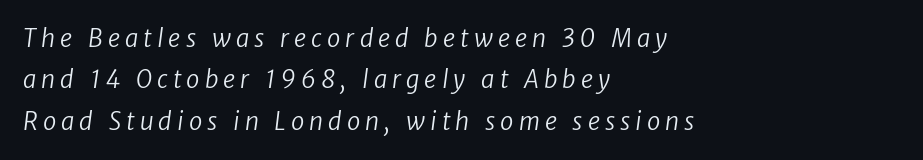
Nobody drew a line under any word here. One-word summary of the alignment: left. The gaps between neighbouring characters are conspicuously large. Think standard paragraph weight, or any step lighter than that.
